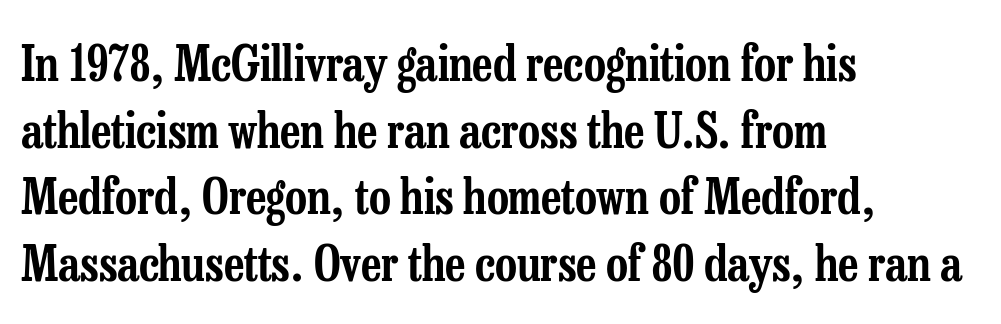
Q: Is the text italic (slanted)? A: No, it is upright.
Q: Is the typeface a serif or a sans-serif typeface? A: Serif.
Q: Is the text underlined? A: No.
Q: How is the paragraph aligned? A: Left-aligned.
Q: Is the spacing between letters normal or unusually wide? A: Normal.
Q: Is the spacing between lines tight, normal or loose? A: Normal.
Q: Width (condensed, normal, or wide)? A: Condensed.
Q: Stroke contrast? A: Low.
Q: x-height? A: Medium.
Q: Monospaced? A: No.
